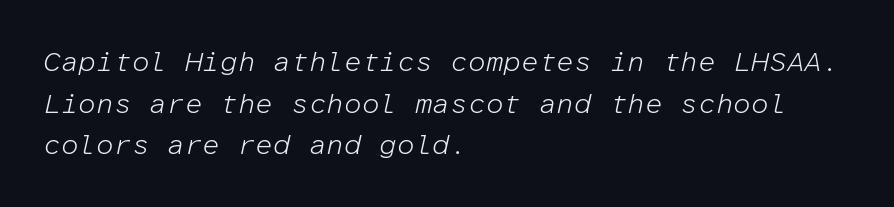
The image shows 28 px light type, italic (leaning right), monospaced; set left-aligned, normal line spacing (1.49x), normal letter spacing, not underlined; low stroke contrast and a medium x-height.
